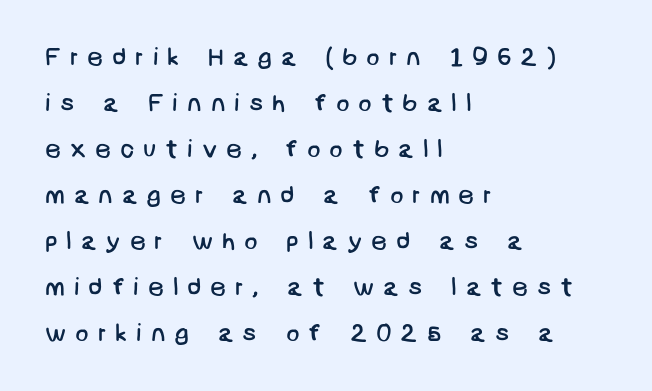
{"bold": "no", "underline": "no", "align": "left", "line_spacing_ratio": 1.84, "letter_spacing": "wide", "letter_spacing_em": 0.35, "glyph_px": 25}
